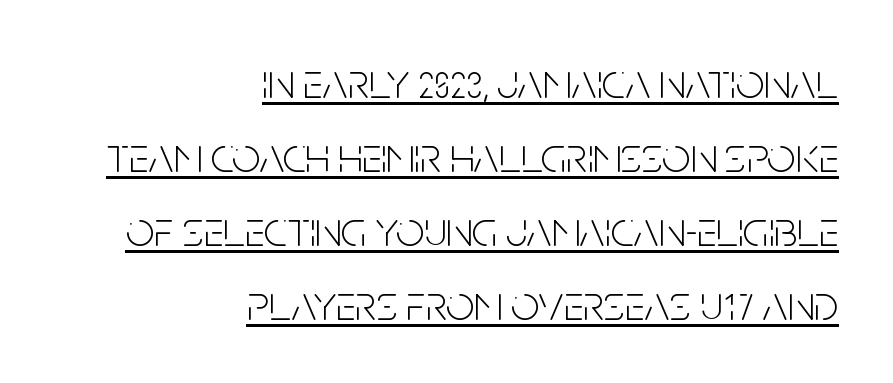
{"serif": "no", "italic": "no", "bold": "no", "weight": "light", "width": "condensed", "stroke_contrast": "low", "x_height": "large", "monospaced": "no", "underline": "yes", "align": "right", "line_spacing": "normal", "line_spacing_ratio": 1.48, "letter_spacing": "normal", "letter_spacing_em": 0.0, "glyph_px": 50}
